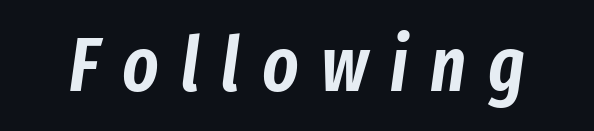
{"italic": "yes", "lean": "right", "slant_degrees": 8, "width": "condensed", "stroke_contrast": "low", "x_height": "medium", "monospaced": "no", "underline": "no", "letter_spacing": "wide", "letter_spacing_em": 0.29, "glyph_px": 76}
